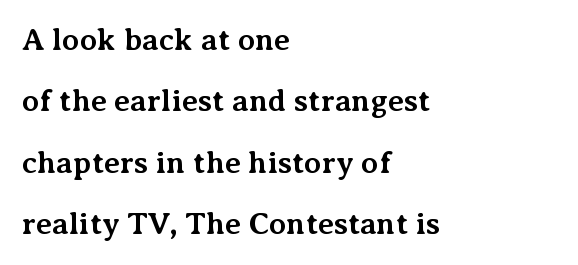
{"serif": "yes", "italic": "no", "bold": "yes", "weight": "bold", "width": "normal", "stroke_contrast": "medium", "x_height": "medium", "monospaced": "no", "underline": "no", "align": "left", "line_spacing": "loose", "line_spacing_ratio": 1.98, "letter_spacing": "normal", "letter_spacing_em": 0.0, "glyph_px": 31}
